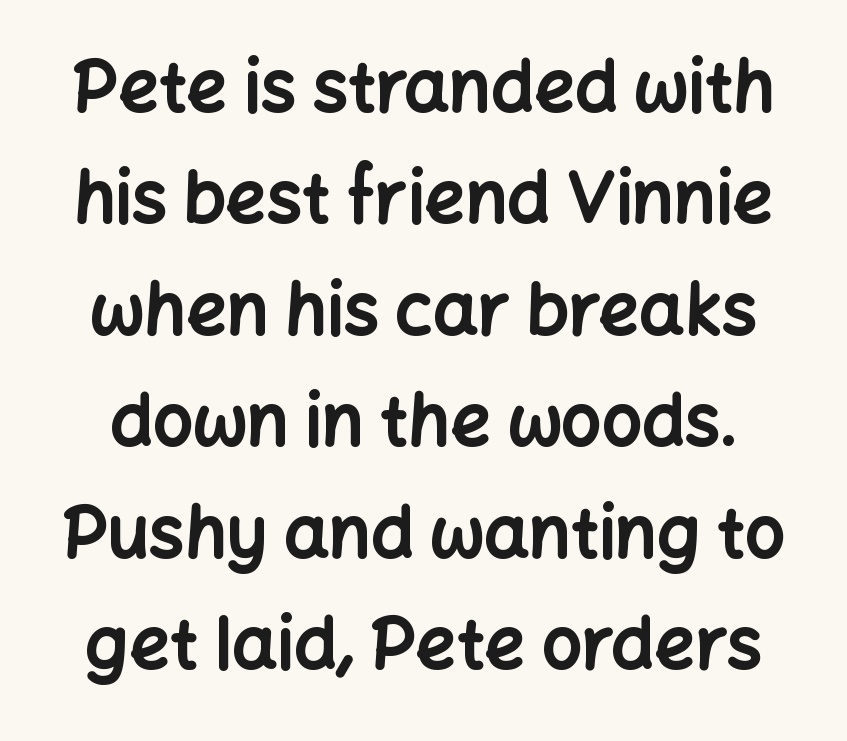
Q: Is the text bold? A: Yes.
Q: Is the text italic (slanted)? A: No, it is upright.
Q: Is the typeface a serif or a sans-serif typeface? A: Sans-serif.
Q: Is the text underlined? A: No.
Q: Is the spacing between letters normal or unusually wide? A: Normal.
Q: Is the spacing between lines tight, normal or loose? A: Normal.
Q: Width (condensed, normal, or wide)? A: Normal.
Q: Stroke contrast? A: Low.
Q: x-height? A: Medium.
Q: Monospaced? A: No.
